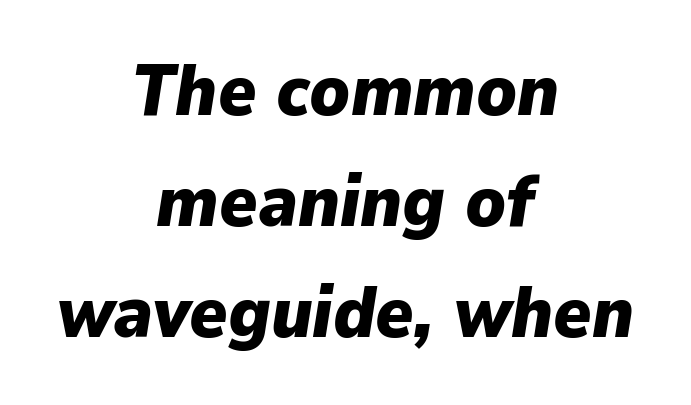
The line-height multiplier appears to be the usual default. Varying glyph widths throughout — classic text-font behaviour. You'd pick this weight for a headline — it's a proper bold. Clear beneath every line of the passage.
